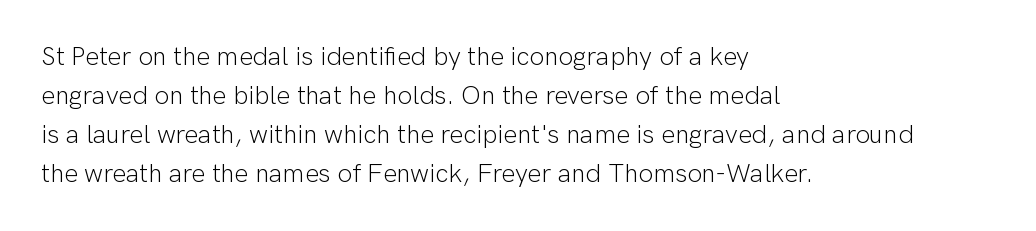
The image shows 26 px text type, upright; set left-aligned, normal line spacing (1.5x), normal letter spacing, not underlined.
